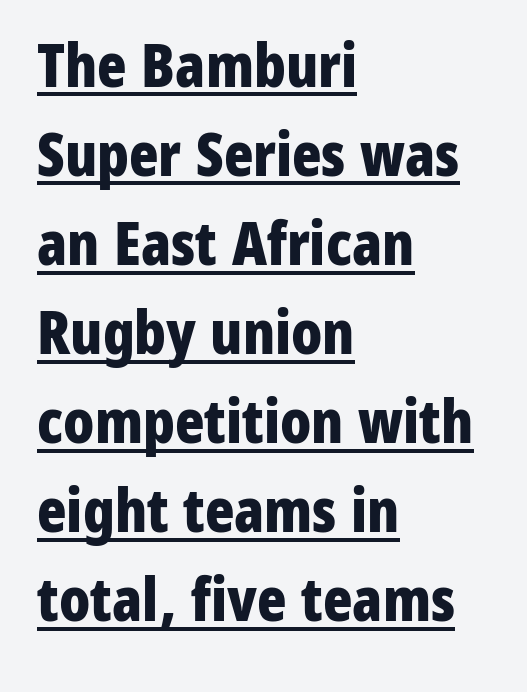
Q: Is the text bold? A: Yes.
Q: Is the text italic (slanted)? A: No, it is upright.
Q: Is the typeface a serif or a sans-serif typeface? A: Sans-serif.
Q: Is the text underlined? A: Yes.
Q: How is the paragraph aligned? A: Left-aligned.
Q: Is the spacing between letters normal or unusually wide? A: Normal.
Q: Is the spacing between lines tight, normal or loose? A: Normal.
Q: Width (condensed, normal, or wide)? A: Condensed.
Q: Stroke contrast? A: Low.
Q: x-height? A: Medium.
Q: Monospaced? A: No.
